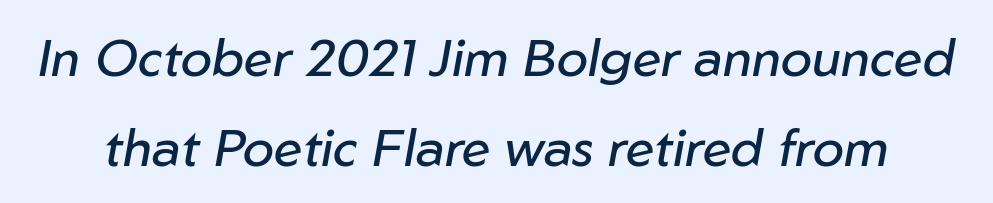
The image shows 52 px regular-weight type, italic (leaning right); set line spacing 1.74x, normal letter spacing, not underlined; low stroke contrast and a medium x-height.
